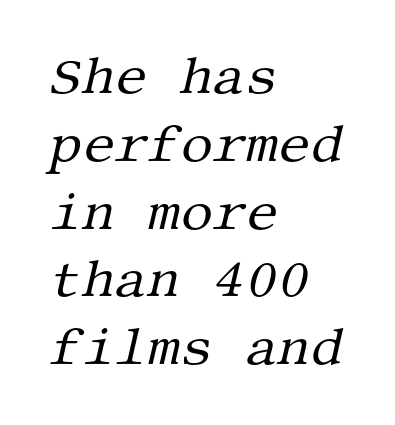
The image shows 51 px regular-weight serif type, italic (leaning right); set left-aligned, normal line spacing (1.33x), normal letter spacing, not underlined; medium stroke contrast and a large x-height.
